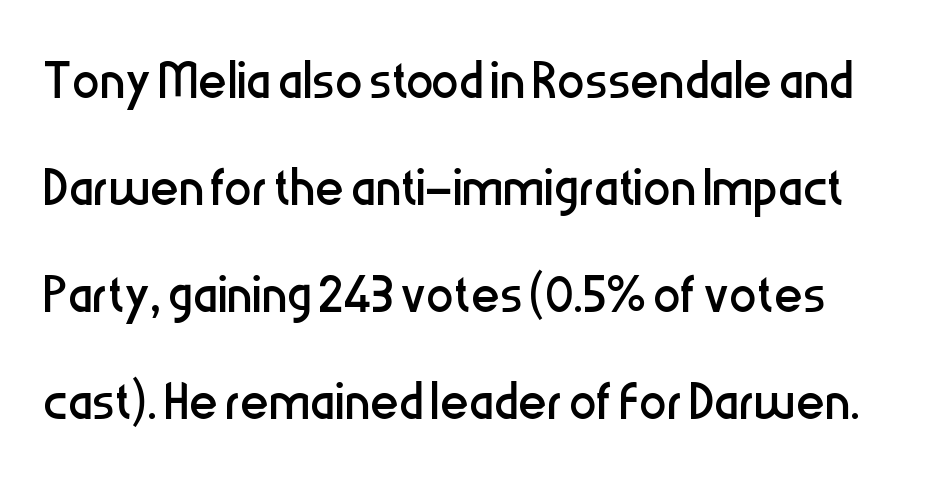
Q: Is the text bold? A: No.
Q: Is the text italic (slanted)? A: No, it is upright.
Q: Is the typeface a serif or a sans-serif typeface? A: Sans-serif.
Q: Is the text underlined? A: No.
Q: Is the spacing between letters normal or unusually wide? A: Normal.
Q: Is the spacing between lines tight, normal or loose? A: Normal.
Q: Width (condensed, normal, or wide)? A: Condensed.
Q: Stroke contrast? A: Low.
Q: x-height? A: Medium.
Q: Monospaced? A: No.
